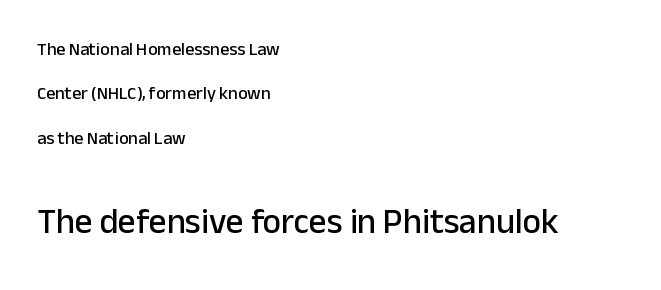
Looks like regular typesetting: each glyph gets only the width it needs. Tracking here is standard; glyphs follow each other at the usual distance. Type without underlining. The following chunk of copy outweighs the initial chunk in type size.
